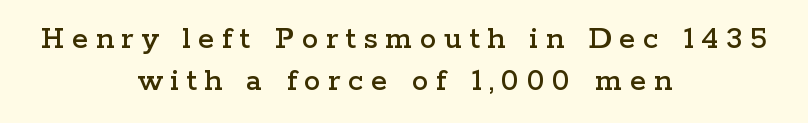
{"serif": "yes", "italic": "no", "width": "wide", "stroke_contrast": "low", "x_height": "medium", "monospaced": "no", "underline": "no", "align": "center", "line_spacing": "normal", "line_spacing_ratio": 1.28, "letter_spacing": "wide", "letter_spacing_em": 0.23, "glyph_px": 33}
